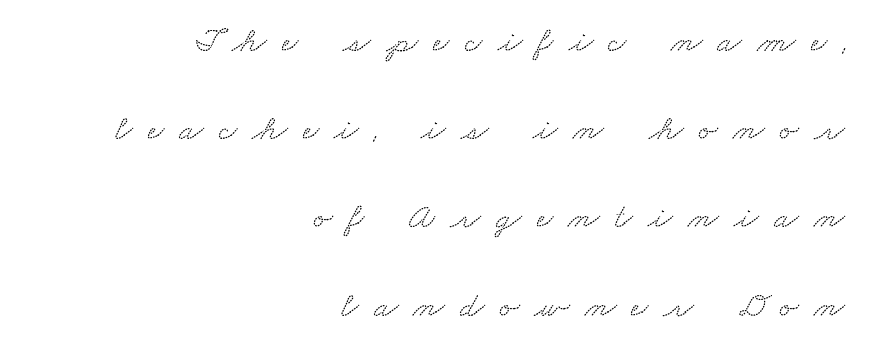
The passage shown is typed in a proportional face where columns would drift. Short note: letters widely spaced. These lines stand farther apart than default settings would place them. In CSS terms this would be text-align: right.
